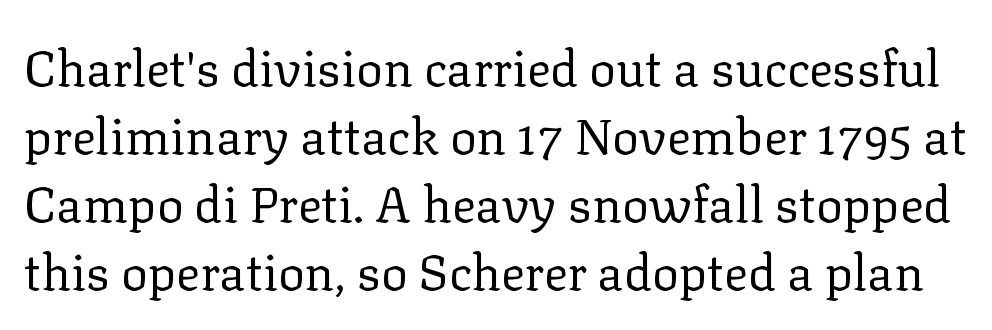
Q: Is the text bold? A: No.
Q: Is the text italic (slanted)? A: No, it is upright.
Q: Is the typeface a serif or a sans-serif typeface? A: Serif.
Q: Is the text underlined? A: No.
Q: Is the spacing between letters normal or unusually wide? A: Normal.
Q: Is the spacing between lines tight, normal or loose? A: Normal.
Q: Width (condensed, normal, or wide)? A: Normal.
Q: Stroke contrast? A: Low.
Q: x-height? A: Medium.
Q: Monospaced? A: No.
